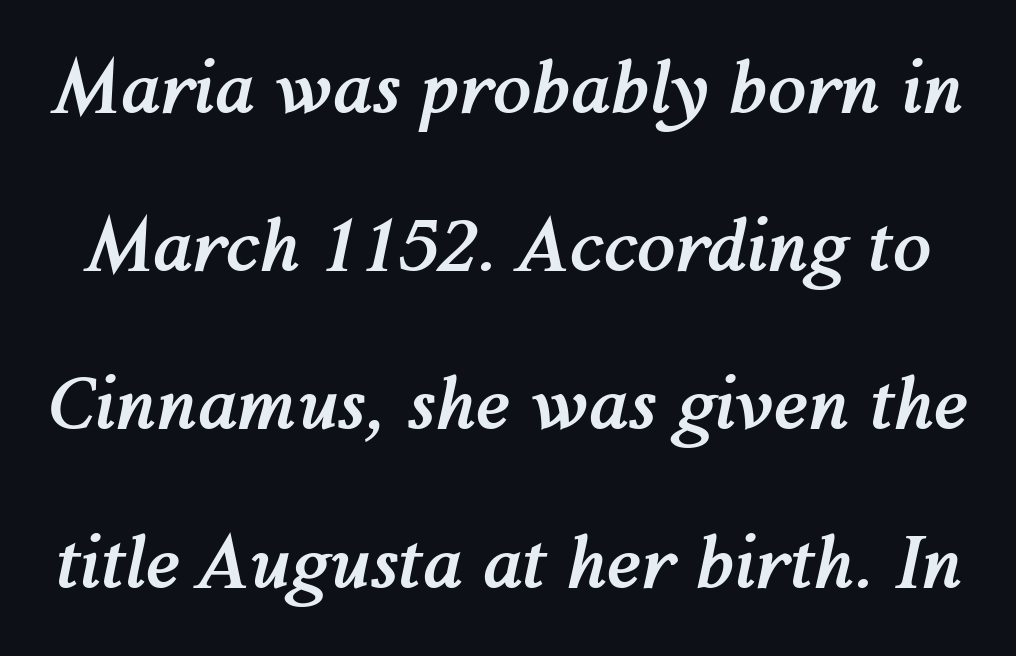
Q: Is the text bold? A: Yes.
Q: Is the text italic (slanted)? A: Yes, it leans right by about 12 degrees.
Q: Is the text underlined? A: No.
Q: Is the spacing between letters normal or unusually wide? A: Normal.
Q: Is the spacing between lines tight, normal or loose? A: Loose.
Q: Width (condensed, normal, or wide)? A: Normal.
Q: Stroke contrast? A: Medium.
Q: x-height? A: Medium.
Q: Monospaced? A: No.
